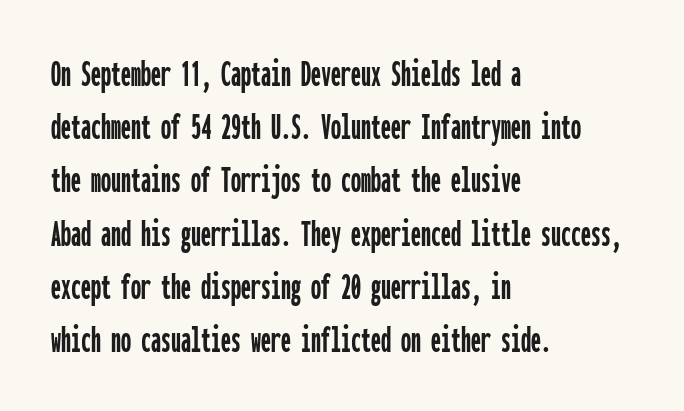
The area under the type is left untouched. Short and long lines alike share a common starting point at left. Each letter's strokes conclude bluntly, with no projecting serifs. The letters sit at their default tracking, neither squeezed nor spread. Fixed-width glyphs throughout — classic coding-font behaviour.
